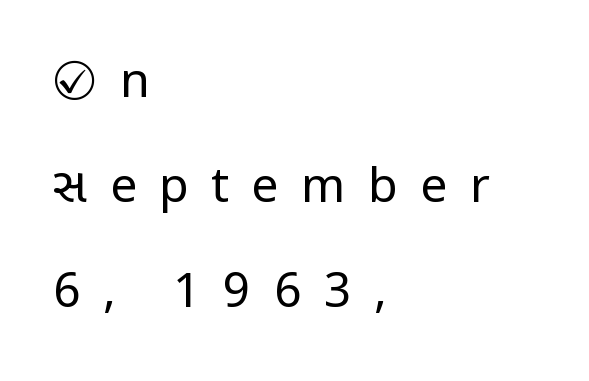
The image shows 48 px regular-weight, condensed sans-serif type, upright; set left-aligned, loose line spacing (2.19x), unusually wide letter spacing (+0.47 em), not underlined; low stroke contrast.
